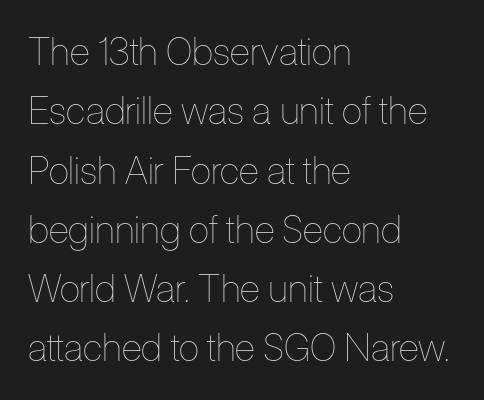
{"italic": "no", "bold": "no", "weight": "thin", "width": "condensed", "stroke_contrast": "low", "x_height": "medium", "monospaced": "no", "underline": "no", "align": "left", "line_spacing": "normal", "line_spacing_ratio": 1.56, "letter_spacing": "normal", "letter_spacing_em": 0.0, "glyph_px": 38}
